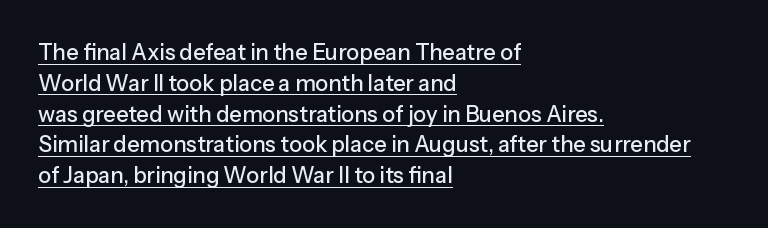
{"italic": "no", "underline": "yes", "align": "left", "line_spacing": "normal", "line_spacing_ratio": 1.4, "letter_spacing": "normal", "letter_spacing_em": 0.0, "glyph_px": 22}
